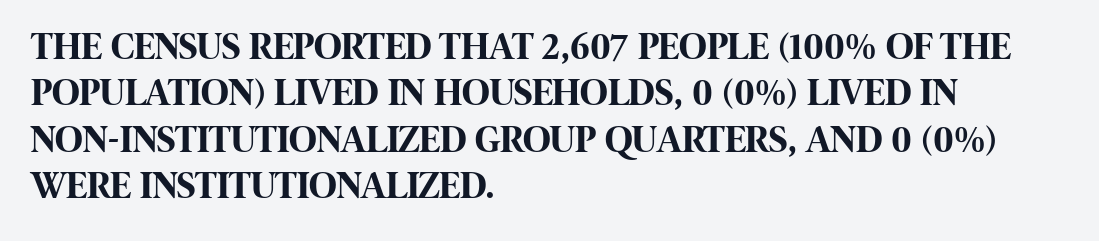
Is the block centered? No — it sits flush against the left margin. In terms of weight, the rendering is a true, heavy bold. Nothing sits at the stroke ends, so this counts as sans-serif. Clear beneath every line of the passage. Varying glyph widths throughout — classic text-font behaviour. Does the lettering tilt? It doesn't — this is upright.
